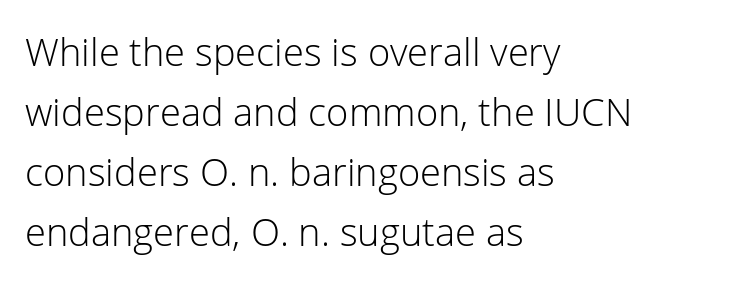
The image shows 38 px light sans-serif type, upright; set left-aligned, normal line spacing (1.58x), normal letter spacing, not underlined; low stroke contrast and a medium x-height.
